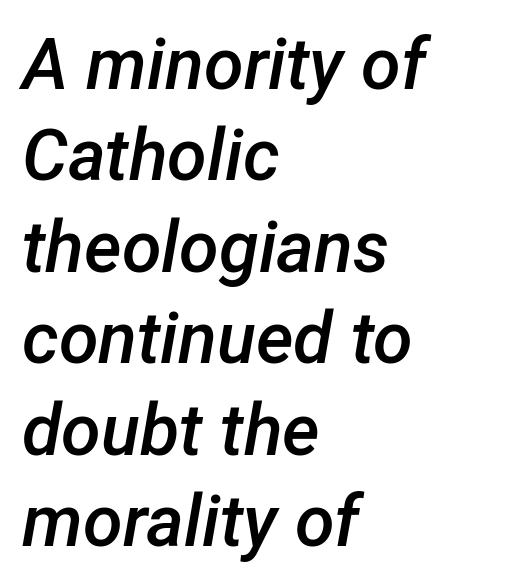
Q: Is the text bold? A: Semi-bold.
Q: Is the text italic (slanted)? A: Yes, it leans right by about 12 degrees.
Q: Is the text underlined? A: No.
Q: How is the paragraph aligned? A: Left-aligned.
Q: Is the spacing between letters normal or unusually wide? A: Normal.
Q: Is the spacing between lines tight, normal or loose? A: Normal.
Q: Width (condensed, normal, or wide)? A: Normal.
Q: Stroke contrast? A: Low.
Q: x-height? A: Medium.
Q: Monospaced? A: No.
